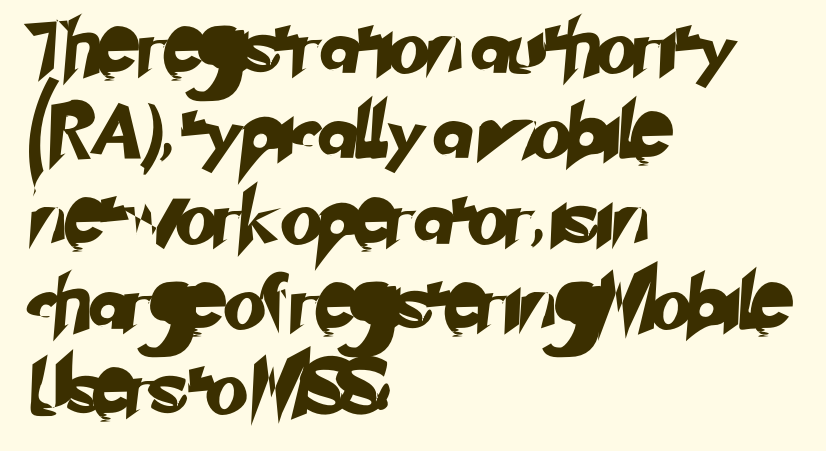
The image shows 54 px sans-serif type; set left-aligned, normal line spacing (1.58x), normal letter spacing, not underlined; low stroke contrast and a small x-height.
